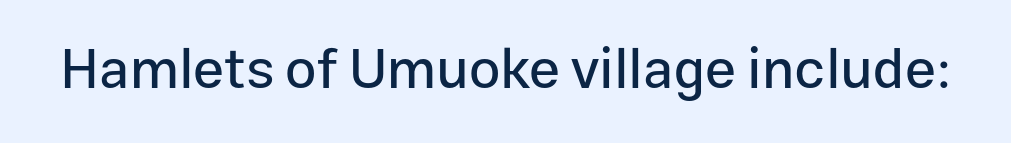
Q: Is the text italic (slanted)? A: No, it is upright.
Q: Is the typeface a serif or a sans-serif typeface? A: Sans-serif.
Q: Is the text underlined? A: No.
Q: Is the spacing between letters normal or unusually wide? A: Normal.
Q: Width (condensed, normal, or wide)? A: Normal.
Q: Stroke contrast? A: Low.
Q: x-height? A: Medium.
Q: Monospaced? A: No.
